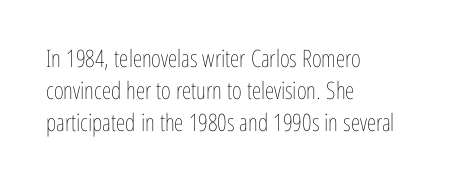
The image shows 24 px text type, upright; set left-aligned, normal line spacing (1.33x), normal letter spacing, not underlined.
